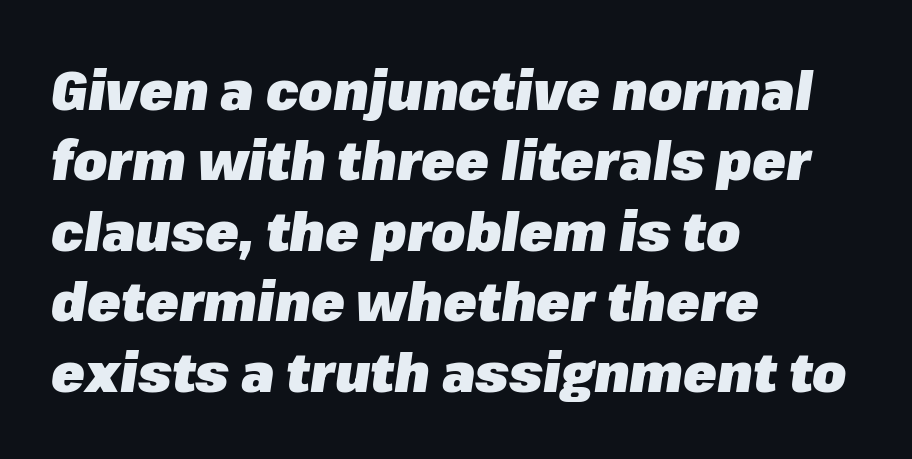
Q: Is the text bold? A: Yes.
Q: Is the text italic (slanted)? A: Yes, it leans right by about 8 degrees.
Q: Is the text underlined? A: No.
Q: How is the paragraph aligned? A: Left-aligned.
Q: Is the spacing between letters normal or unusually wide? A: Normal.
Q: Is the spacing between lines tight, normal or loose? A: Normal.
Q: Width (condensed, normal, or wide)? A: Normal.
Q: Stroke contrast? A: Low.
Q: x-height? A: Medium.
Q: Monospaced? A: No.
